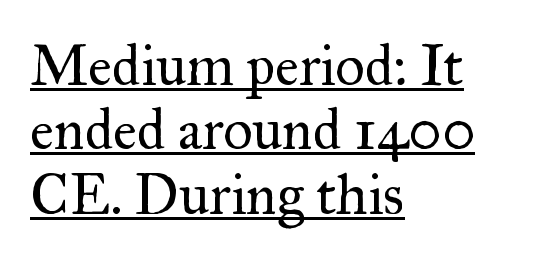
{"serif": "yes", "italic": "no", "bold": "no", "weight": "regular", "width": "normal", "stroke_contrast": "medium", "x_height": "small", "monospaced": "no", "underline": "yes", "align": "left", "line_spacing": "tight", "line_spacing_ratio": 1.13, "letter_spacing": "normal", "letter_spacing_em": 0.0, "glyph_px": 57}
